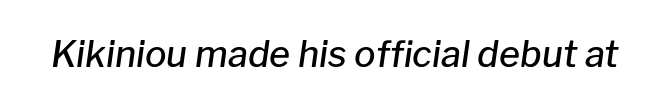
Q: Is the text bold? A: Semi-bold.
Q: Is the text italic (slanted)? A: Yes, it leans right by about 8 degrees.
Q: Is the text underlined? A: No.
Q: Is the spacing between letters normal or unusually wide? A: Normal.
Q: Width (condensed, normal, or wide)? A: Normal.
Q: Stroke contrast? A: Low.
Q: x-height? A: Medium.
Q: Monospaced? A: No.
